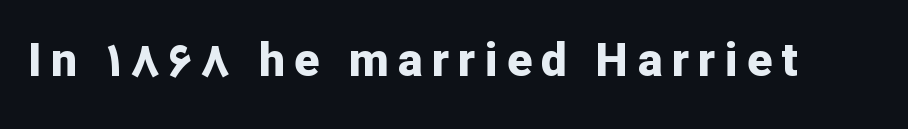
Q: Is the text bold? A: Yes.
Q: Is the text italic (slanted)? A: No, it is upright.
Q: Is the typeface a serif or a sans-serif typeface? A: Sans-serif.
Q: Is the text underlined? A: No.
Q: Is the spacing between letters normal or unusually wide? A: Unusually wide.
Q: Width (condensed, normal, or wide)? A: Normal.
Q: Stroke contrast? A: Low.
Q: x-height? A: Medium.
Q: Monospaced? A: No.
